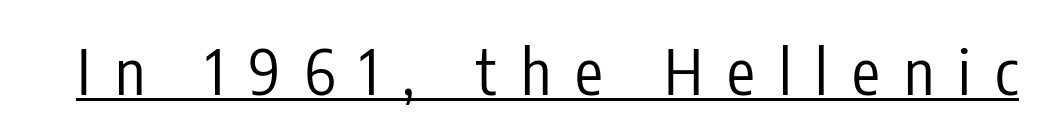
I'd call this a sans setting — the letters go barefoot. A typographer would call this underscored text. Is the letter spacing exaggerated? Yes — the characters are pushed far apart. Stem width sits at or under what a default text font uses. Upright lettering throughout. You could not count columns in this text — the font is proportionally spaced.
